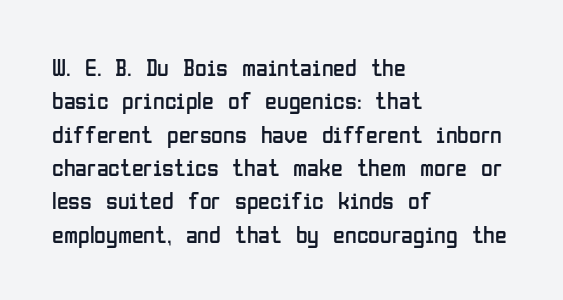
The letterforms sit at book weight or below. Posture: straight, roman, zero tilt. Tracking value appears to be zero — textbook default spacing. The passage shown stacks its lines at a standard gap. Is the block centered? No — it sits flush against the left margin. The foot of each line stays bare and open.
